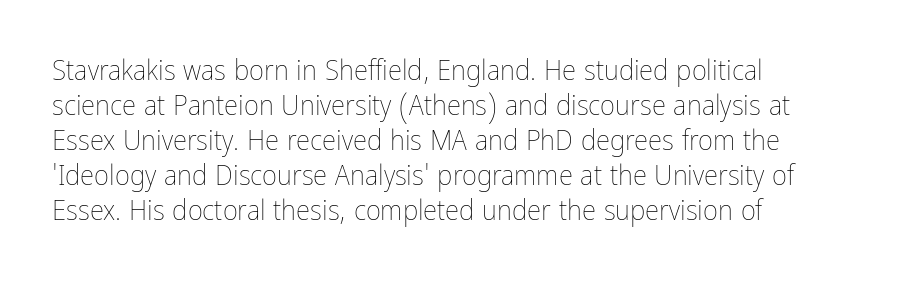
{"italic": "no", "bold": "no", "weight": "thin", "width": "condensed", "stroke_contrast": "low", "x_height": "medium", "monospaced": "no", "underline": "no", "align": "left", "line_spacing_ratio": 1.21, "letter_spacing": "normal", "letter_spacing_em": 0.0, "glyph_px": 29}
